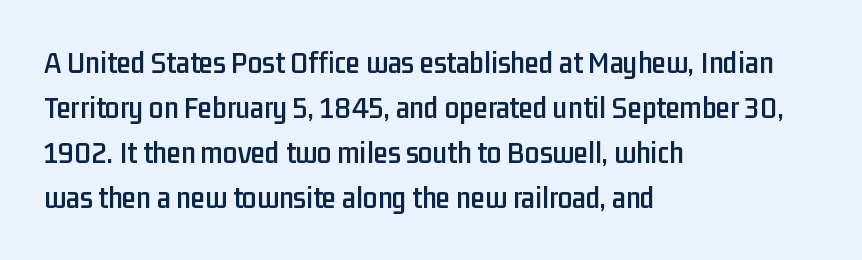
Q: Is the text italic (slanted)? A: No, it is upright.
Q: Is the typeface a serif or a sans-serif typeface? A: Sans-serif.
Q: Is the text underlined? A: No.
Q: How is the paragraph aligned? A: Left-aligned.
Q: Is the spacing between letters normal or unusually wide? A: Normal.
Q: Is the spacing between lines tight, normal or loose? A: Normal.
Q: Width (condensed, normal, or wide)? A: Condensed.
Q: Stroke contrast? A: Low.
Q: x-height? A: Medium.
Q: Monospaced? A: No.
